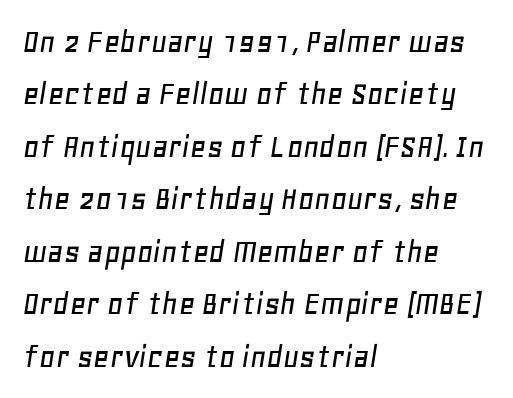
{"italic": "yes", "lean": "right", "slant_degrees": 11, "width": "normal", "stroke_contrast": "low", "x_height": "large", "monospaced": "no", "underline": "no", "align": "left", "line_spacing": "normal", "line_spacing_ratio": 1.5, "letter_spacing": "normal", "letter_spacing_em": 0.0, "glyph_px": 35}
